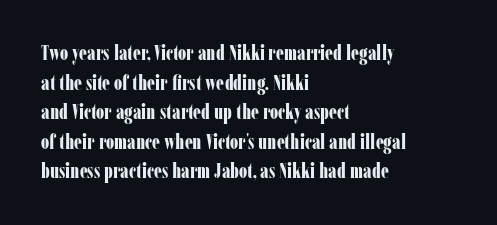
{"italic": "no", "bold": "yes", "underline": "no", "align": "left", "line_spacing": "normal", "line_spacing_ratio": 1.48, "letter_spacing": "normal", "letter_spacing_em": 0.0, "glyph_px": 20}
